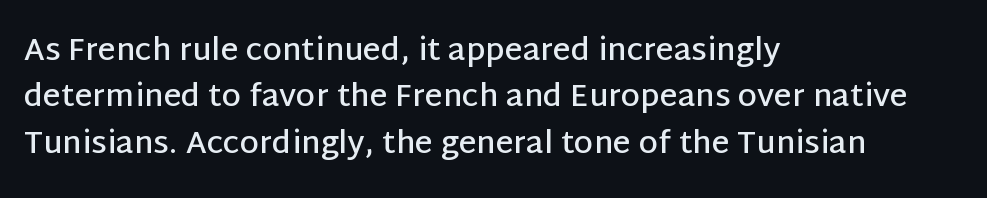
The image shows 31 px semibold sans-serif type, upright; set left-aligned, normal line spacing (1.5x), normal letter spacing, not underlined; low stroke contrast and a large x-height.
